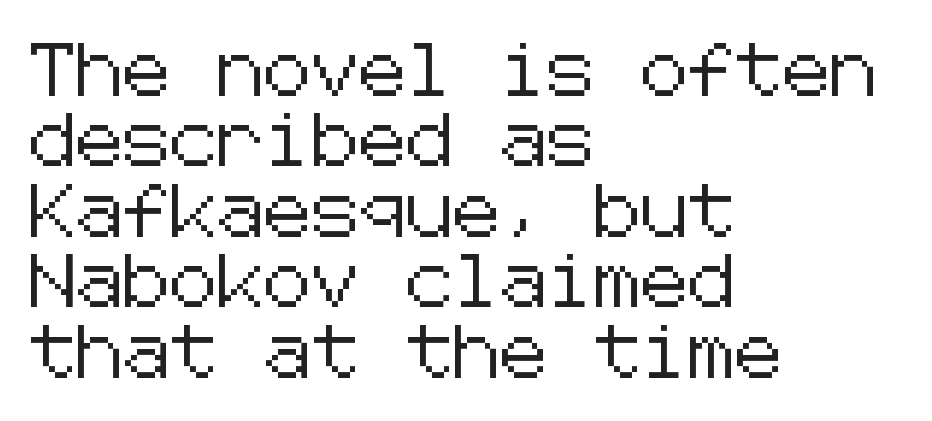
Check the space under the baseline: it is left empty. Honestly, the letter spacing is just normal — you wouldn't notice it. Unlike italic type, these characters show no tilt at all. The typesetter chose a ragged-right arrangement here.
